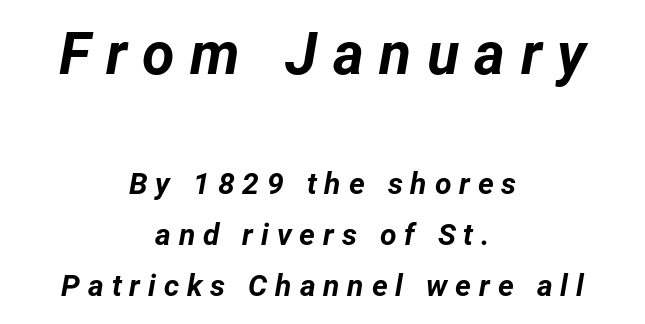
Decoration check: the copy has no underline. The type is letterspaced generously, with wide tracking. These lines are rendered in a variable-pitch font. Bold? Absolutely — the strokes are thick and heavy. Between these two stacked blocks, the higher one wins on size. The lines are quadded center.
